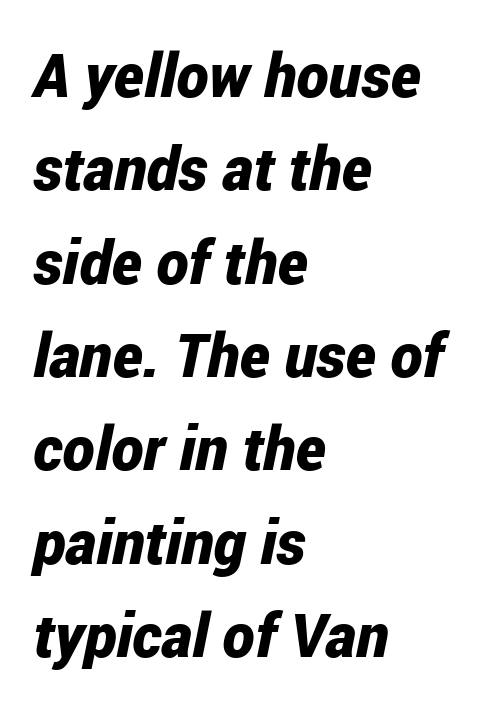
The image shows 61 px bold, condensed type, italic (leaning right); set left-aligned, normal line spacing (1.53x), normal letter spacing, not underlined; low stroke contrast and a medium x-height.
